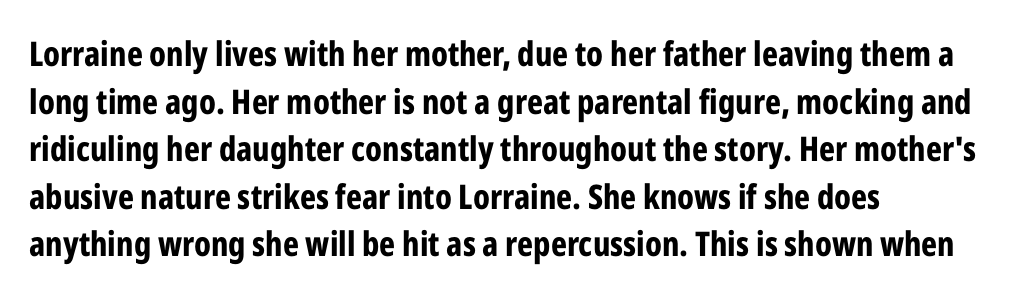
Check under the words: just untouched page. A typesetter would call this proportional, since set widths differ per character. A normal amount of white space separates one row of letters from the next. The font is running at its bold setting. Here the glyphs are tracked normally, forming tight word shapes. Nothing sits at the stroke ends, so this counts as sans-serif.
